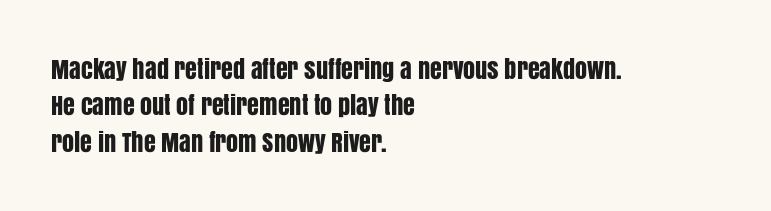
The image shows 24 px text type, upright; set left-aligned, normal line spacing (1.52x), normal letter spacing, not underlined.
